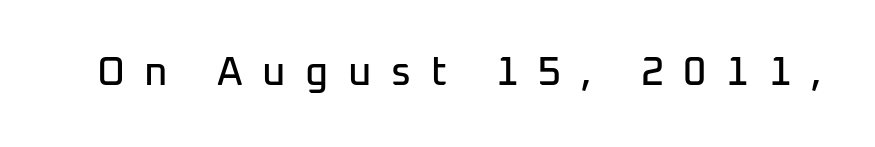
{"serif": "no", "italic": "no", "width": "normal", "stroke_contrast": "low", "x_height": "medium", "monospaced": "no", "underline": "no", "letter_spacing": "wide", "letter_spacing_em": 0.49, "glyph_px": 40}
